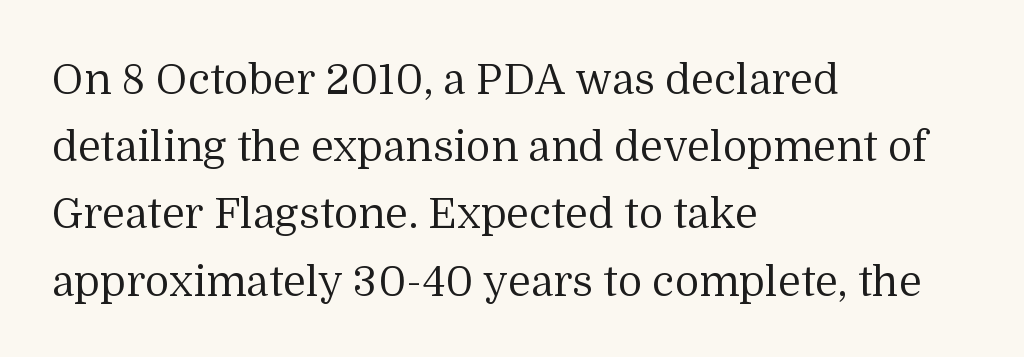
The image shows 42 px regular-weight serif type, upright; set left-aligned, normal line spacing (1.6x), normal letter spacing, not underlined; medium stroke contrast and a medium x-height.
